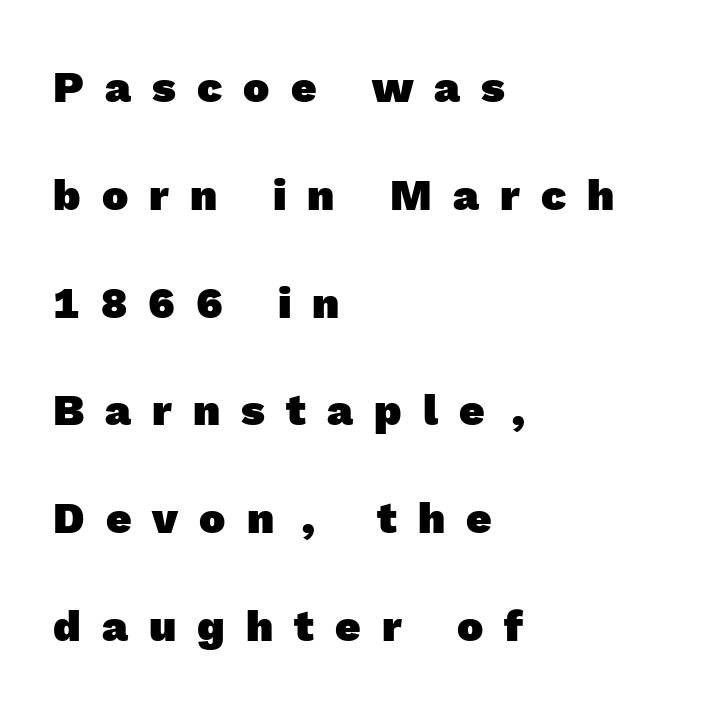
The image shows 44 px heavy sans-serif type; set left-aligned, loose line spacing (2.45x), unusually wide letter spacing (+0.48 em), not underlined; a medium x-height.
